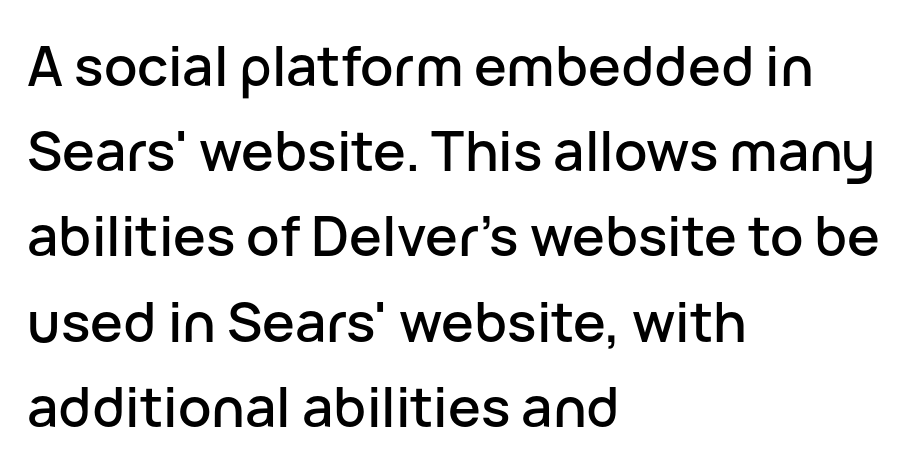
The image shows 55 px sans-serif type, upright; set left-aligned, normal line spacing (1.55x), normal letter spacing, not underlined; low stroke contrast and a medium x-height.
